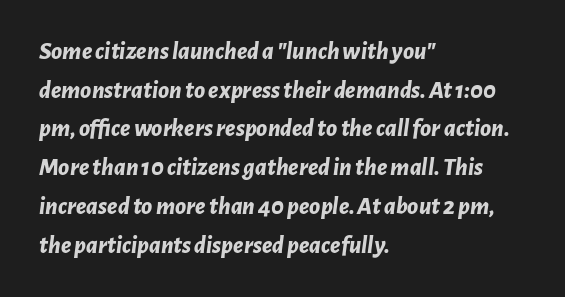
The image shows 25 px bold type, italic (leaning right); set left-aligned, normal line spacing (1.55x), normal letter spacing, not underlined.
